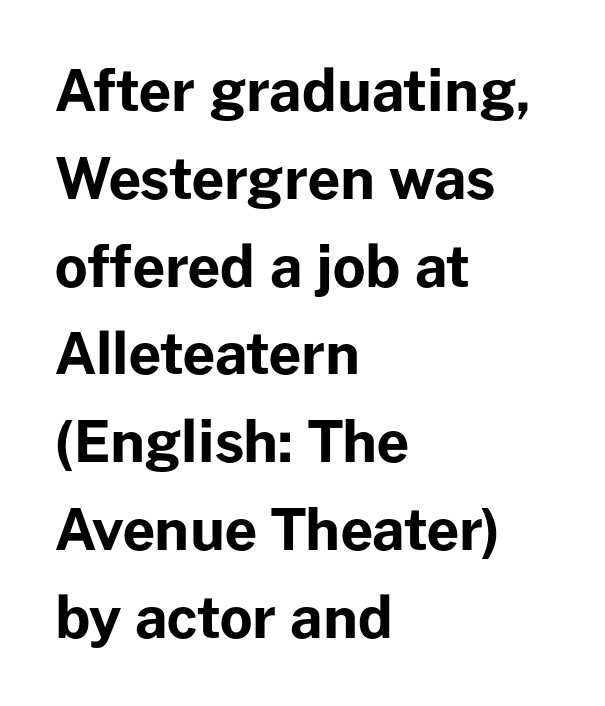
The image shows 57 px bold sans-serif type, upright; set left-aligned, normal line spacing (1.54x), normal letter spacing, not underlined; low stroke contrast and a medium x-height.
